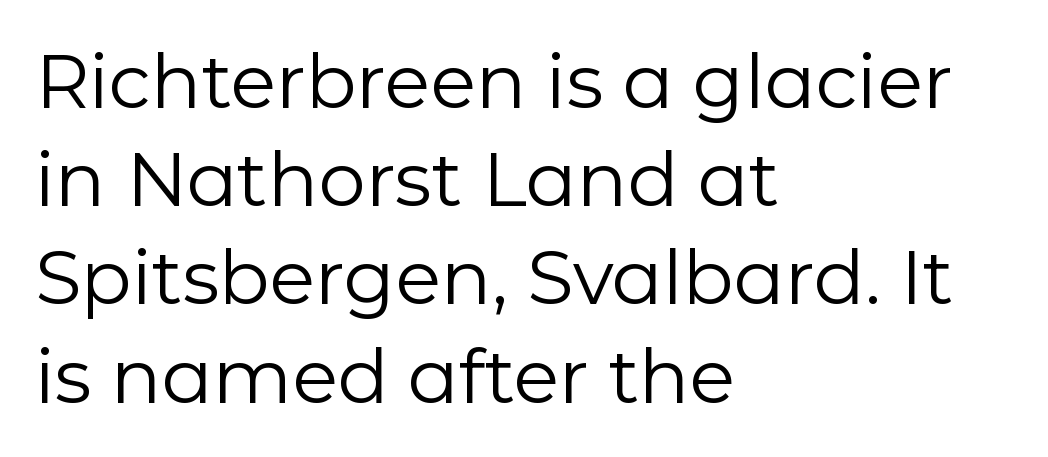
The face used here is proportionally spaced, like ordinary book or web type. Tracking here is standard; glyphs follow each other at the usual distance. Stems and bowls with no extra thickness — not bold. This block has exactly the height ordinary leading produces. The passage shown is not underscored anywhere.
